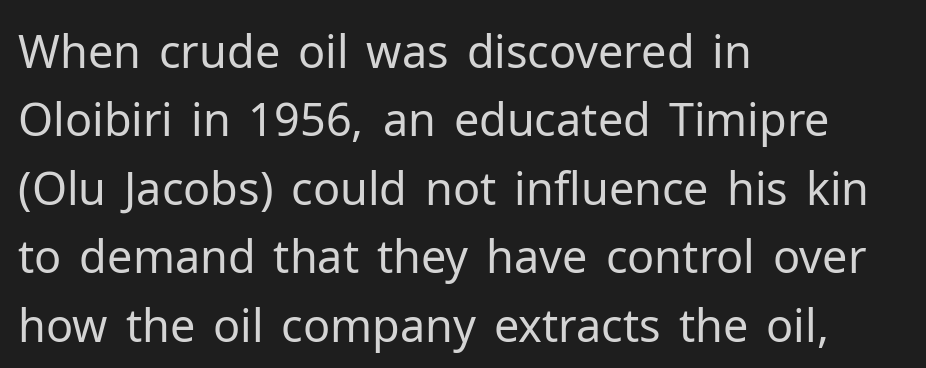
The image shows 45 px regular-weight sans-serif type, upright; set left-aligned, normal line spacing (1.52x), normal letter spacing, not underlined; low stroke contrast and a medium x-height.
